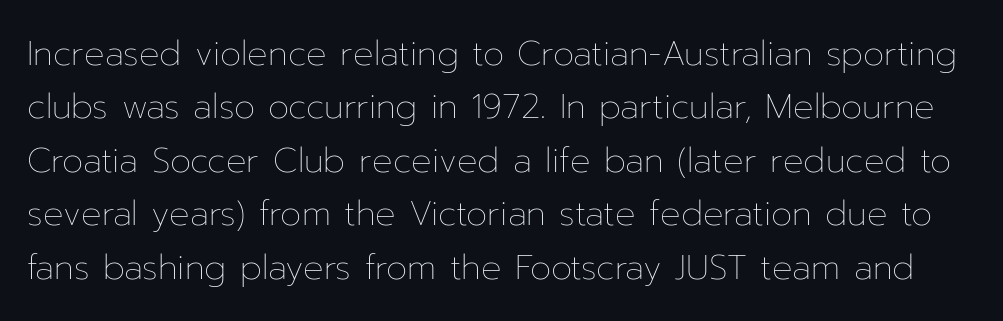
The image shows 34 px thin type, upright; set normal line spacing (1.57x), normal letter spacing, not underlined; low stroke contrast and a medium x-height.
